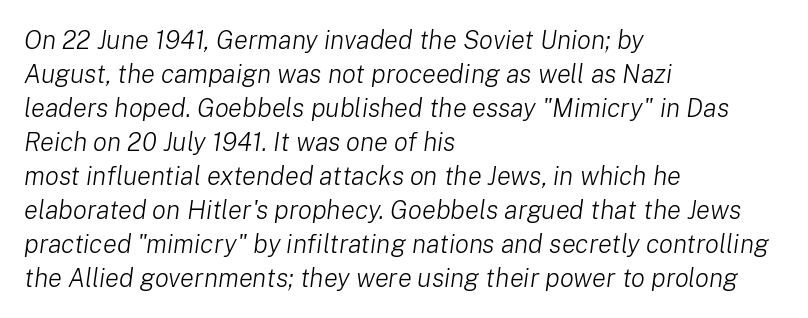
The image shows 26 px text type, italic (leaning right); set left-aligned, normal line spacing (1.31x), normal letter spacing, not underlined.
